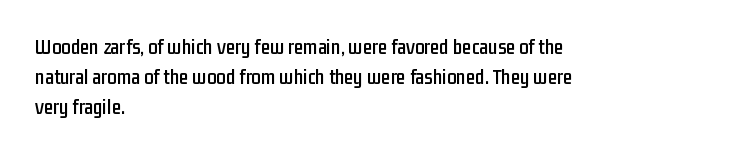
The gaps between neighbouring characters are ordinary and unremarkable. This rendering uses left alignment, leaving the right contour irregular. Horizontal bands of white between lines are of average thickness. The strip under each line holds only bare page. It's the straight-up-and-down kind of type.
